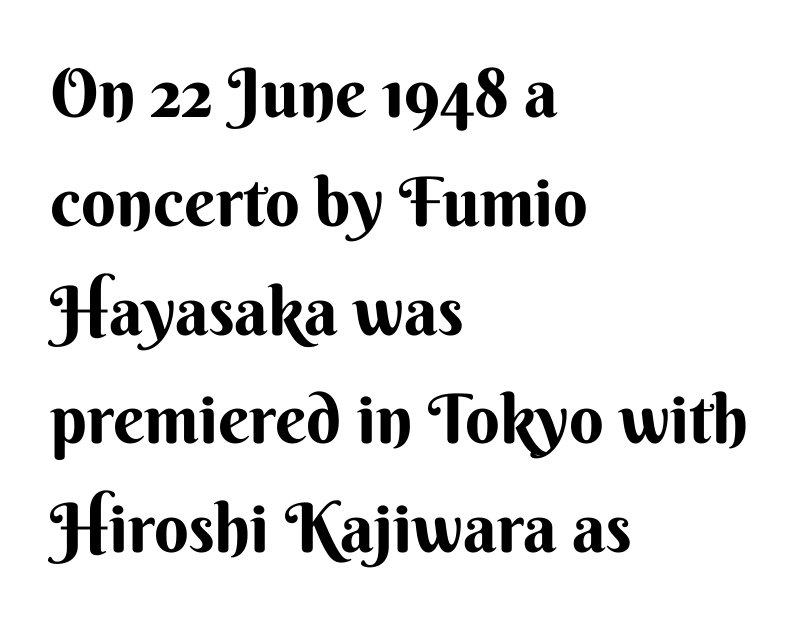
The image shows 68 px sans-serif type, upright; set left-aligned, normal line spacing (1.6x), normal letter spacing, not underlined; medium stroke contrast and a small x-height.
